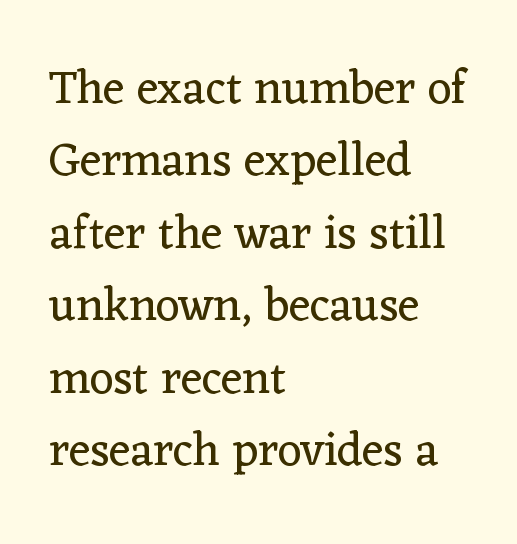
Q: Is the text bold? A: No.
Q: Is the text italic (slanted)? A: No, it is upright.
Q: Is the typeface a serif or a sans-serif typeface? A: Serif.
Q: Is the text underlined? A: No.
Q: How is the paragraph aligned? A: Left-aligned.
Q: Is the spacing between letters normal or unusually wide? A: Normal.
Q: Is the spacing between lines tight, normal or loose? A: Normal.
Q: Width (condensed, normal, or wide)? A: Normal.
Q: Stroke contrast? A: Low.
Q: x-height? A: Medium.
Q: Monospaced? A: No.
